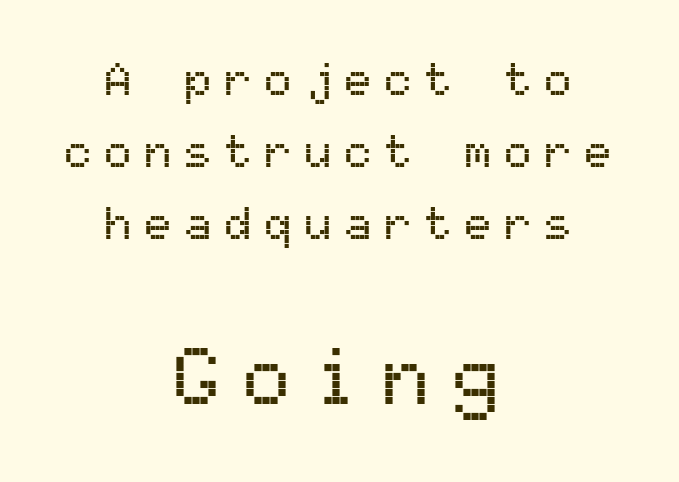
The image shows 80 px sans-serif type, upright, monospaced; set centered, normal line spacing (1.56x), unusually wide letter spacing (+0.27 em), not underlined; the second (bottom) block is 1.74x larger; medium stroke contrast and a medium x-height.
